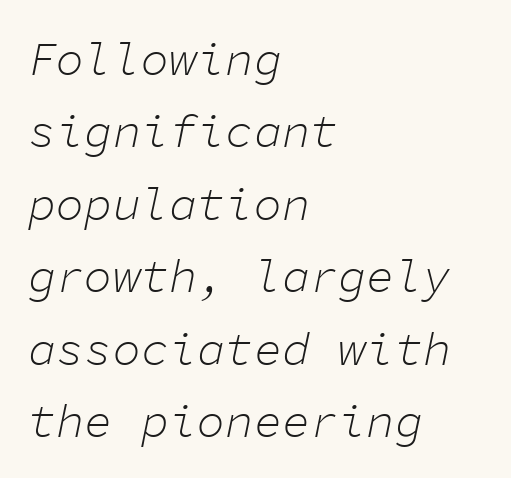
Q: Is the text bold? A: No.
Q: Is the text italic (slanted)? A: Yes, it leans right by about 11 degrees.
Q: Is the text underlined? A: No.
Q: How is the paragraph aligned? A: Left-aligned.
Q: Is the spacing between letters normal or unusually wide? A: Normal.
Q: Is the spacing between lines tight, normal or loose? A: Normal.
Q: Width (condensed, normal, or wide)? A: Normal.
Q: Stroke contrast? A: Low.
Q: x-height? A: Medium.
Q: Monospaced? A: Yes.
